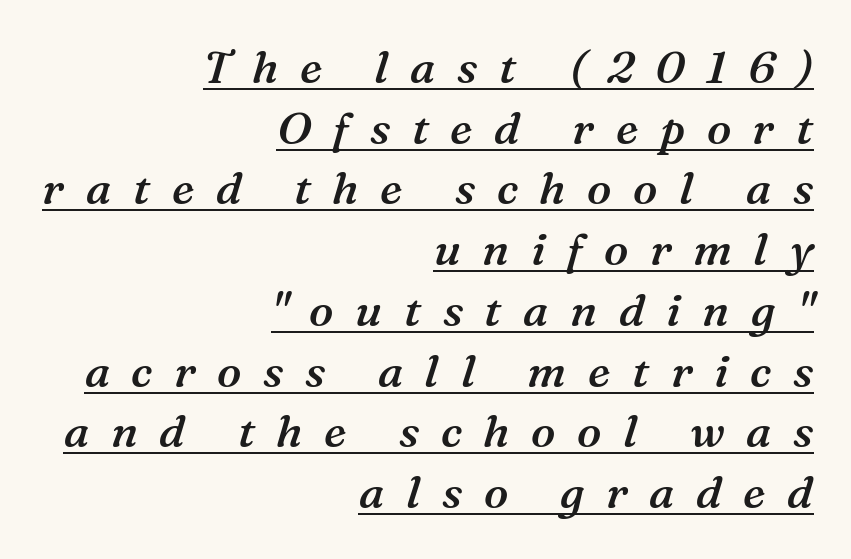
Q: Is the text bold? A: Semi-bold.
Q: Is the text italic (slanted)? A: Yes, it leans right by about 16 degrees.
Q: Is the typeface a serif or a sans-serif typeface? A: Serif.
Q: Is the text underlined? A: Yes.
Q: How is the paragraph aligned? A: Right-aligned.
Q: Is the spacing between letters normal or unusually wide? A: Unusually wide.
Q: Is the spacing between lines tight, normal or loose? A: Normal.
Q: Width (condensed, normal, or wide)? A: Normal.
Q: Stroke contrast? A: Medium.
Q: x-height? A: Medium.
Q: Monospaced? A: No.
